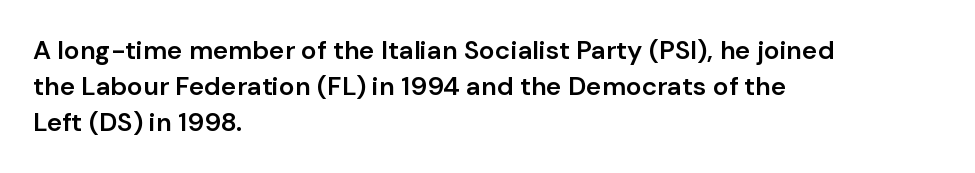
{"italic": "no", "bold": "semi", "underline": "no", "align": "left", "line_spacing": "normal", "line_spacing_ratio": 1.38, "letter_spacing": "normal", "letter_spacing_em": 0.0, "glyph_px": 26}
